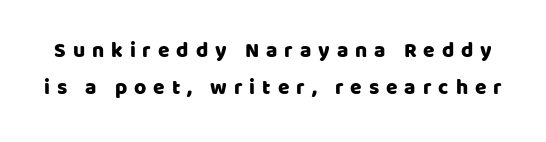
Every character sits straight up, as roman type does. Lines of text with bare space underneath. The horizontal fit of the characters is loose and conspicuously gappy.
